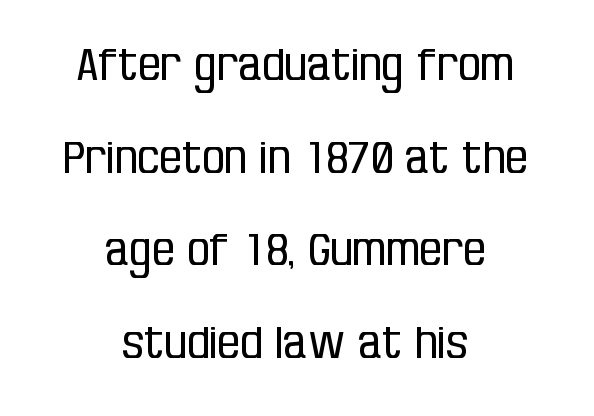
Caption: multi-line text, centered on the measure. Italic? Not at all — the glyphs are vertical. Do the characters align in a grid? No, the font is proportional. This rendering leaves character spacing at its baseline value.
